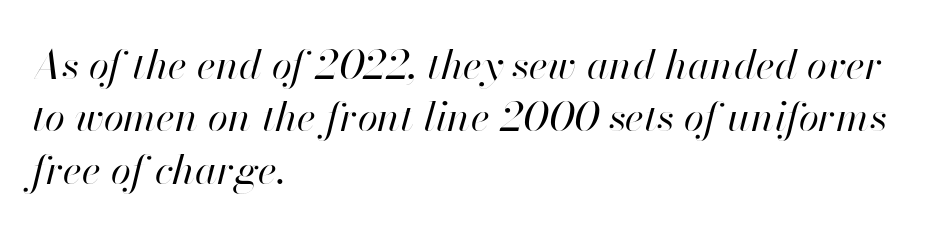
Q: Is the text bold? A: No.
Q: Is the text italic (slanted)? A: Yes, it leans right by about 13 degrees.
Q: Is the text underlined? A: No.
Q: How is the paragraph aligned? A: Left-aligned.
Q: Is the spacing between letters normal or unusually wide? A: Normal.
Q: Is the spacing between lines tight, normal or loose? A: Normal.
Q: Width (condensed, normal, or wide)? A: Normal.
Q: Stroke contrast? A: High.
Q: x-height? A: Small.
Q: Monospaced? A: No.
